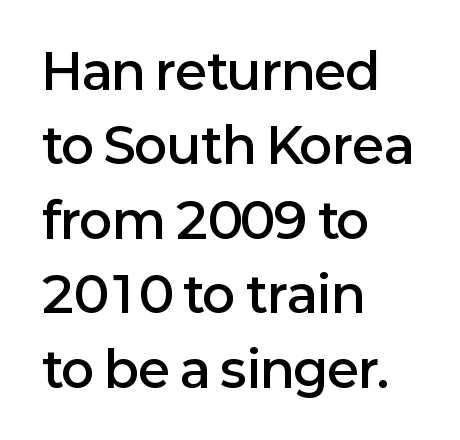
The image shows 49 px semibold sans-serif type, upright; set left-aligned, normal line spacing (1.52x), normal letter spacing, not underlined; low stroke contrast and a medium x-height.
